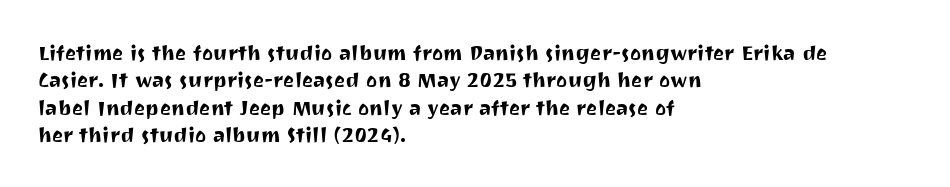
You could call the tracking neutral — neither tight nor loose. Honestly, there is no underline to notice here at all. This is roman type, the default non-slanted kind. Compared with a centered layout, this one pins lines to the left instead. Interline gaps are of average width in this sample.
